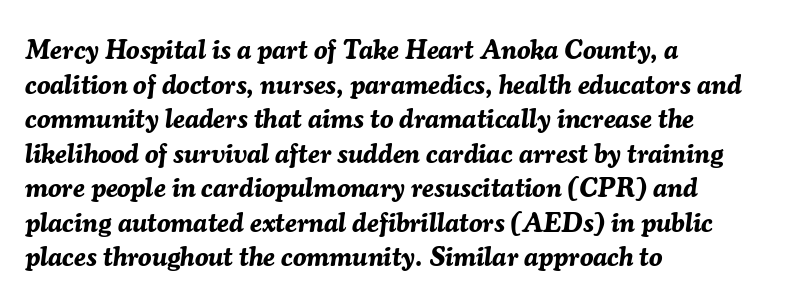
Left-aligned paragraph, ragged on the right. Successive baselines arrive at the customary interval. Check under the words: just untouched page. Students, this is bold: see how much ink each stroke carries. The glyphs look as if they've been sheared to an angle. Tracking here is standard; glyphs follow each other at the usual distance.
